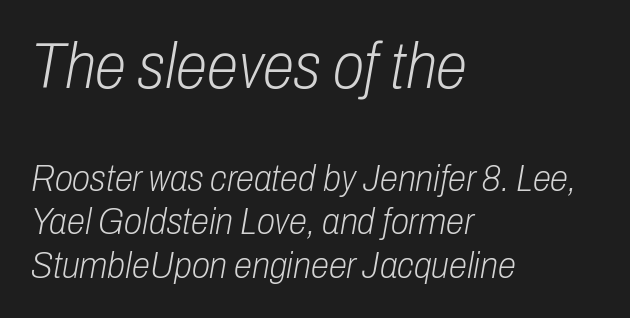
The image shows 64 px light, condensed type, italic (leaning right); set left-aligned, line spacing 1.18x, normal letter spacing, not underlined; the first (top) block is 1.73x larger; low stroke contrast and a medium x-height.
